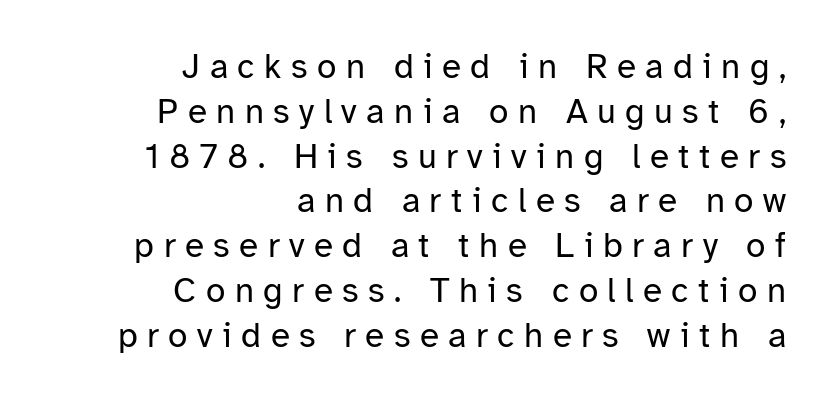
Q: Is the text bold? A: No.
Q: Is the text italic (slanted)? A: No, it is upright.
Q: Is the typeface a serif or a sans-serif typeface? A: Sans-serif.
Q: Is the text underlined? A: No.
Q: How is the paragraph aligned? A: Right-aligned.
Q: Is the spacing between letters normal or unusually wide? A: Unusually wide.
Q: Is the spacing between lines tight, normal or loose? A: Normal.
Q: Width (condensed, normal, or wide)? A: Normal.
Q: Stroke contrast? A: Low.
Q: x-height? A: Medium.
Q: Monospaced? A: No.
